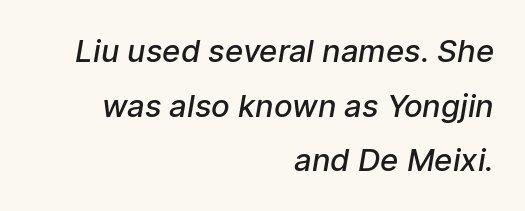
{"serif": "no", "bold": "semi", "weight": "semibold", "width": "normal", "stroke_contrast": "low", "x_height": "medium", "monospaced": "no", "underline": "no", "align": "right", "line_spacing_ratio": 1.76, "letter_spacing": "normal", "letter_spacing_em": 0.0, "glyph_px": 31}
